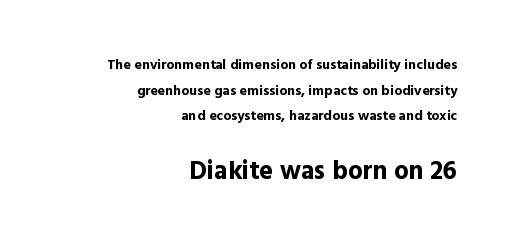
Horizontal alignment here is rightward, an uncommon choice for prose. Descender tails drop into unmarked territory. Standard letterfit; no display-style spreading of the glyphs. The lower block of text is set noticeably larger than the block above it. The letters are bold, with thick, heavy strokes. This sample uses an upright cut, with every glyph sitting square on the baseline.
